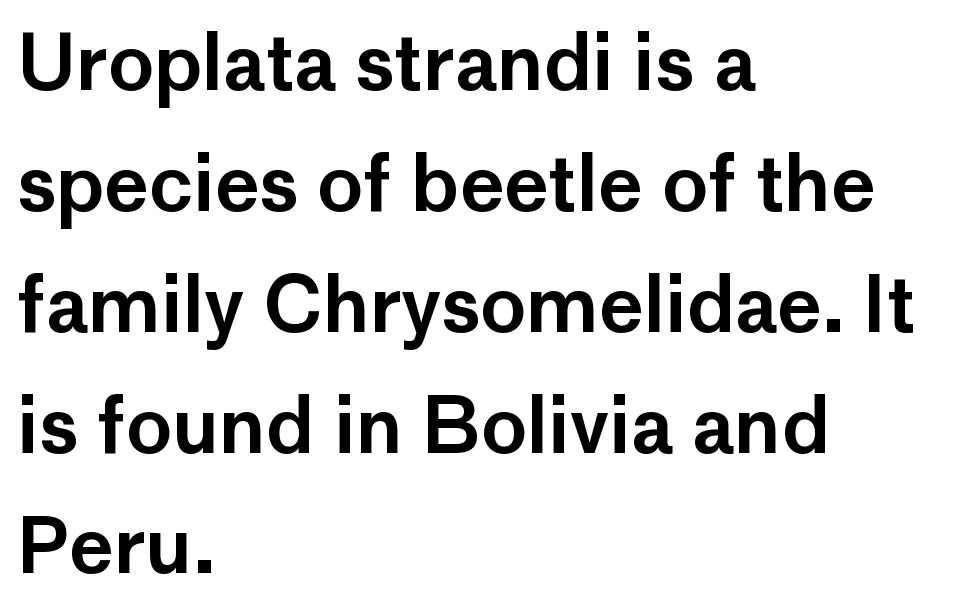
Has an underline been added? It has not. Is this a fixed-width face? No — the glyphs have proportional, varying widths. This sample uses a sans-serif face. If you measured baseline to baseline, you'd find a middling distance. Students, note that the glyphs here touch the page at normal intervals.
